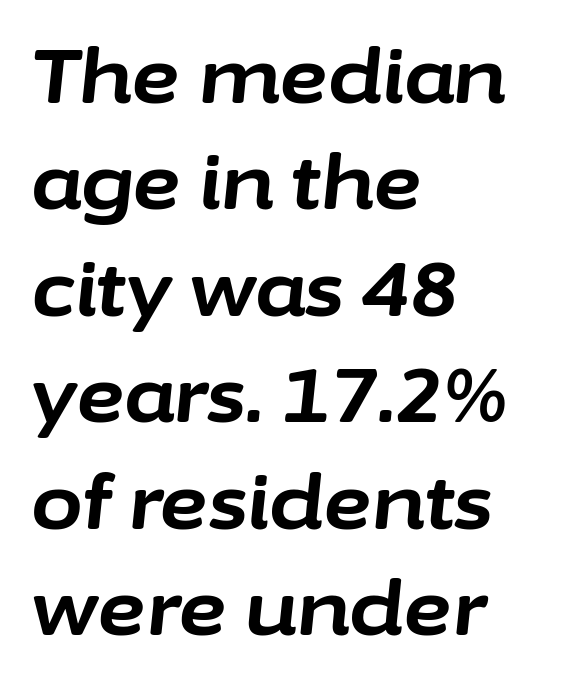
Q: Is the text bold? A: Yes.
Q: Is the text italic (slanted)? A: Yes, it leans right by about 6 degrees.
Q: Is the text underlined? A: No.
Q: How is the paragraph aligned? A: Left-aligned.
Q: Is the spacing between letters normal or unusually wide? A: Normal.
Q: Is the spacing between lines tight, normal or loose? A: Normal.
Q: Width (condensed, normal, or wide)? A: Normal.
Q: Stroke contrast? A: Low.
Q: x-height? A: Medium.
Q: Monospaced? A: No.
